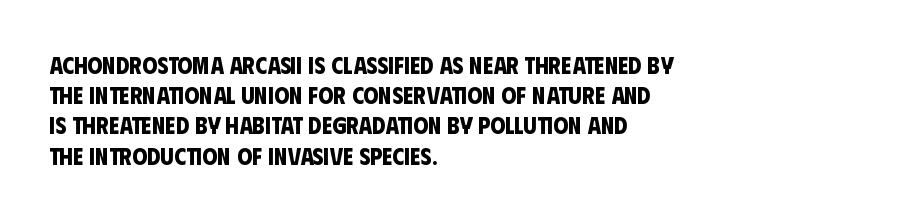
A dark, heavy texture on the line: the type is bold. Compared with typical paragraphs, the rows here are spaced about the same. Visually the block forms a straight wall on the left and a jagged coastline on the right. Descenders hang freely into open space. These lines keep a tight, regular rhythm from letter to letter.
